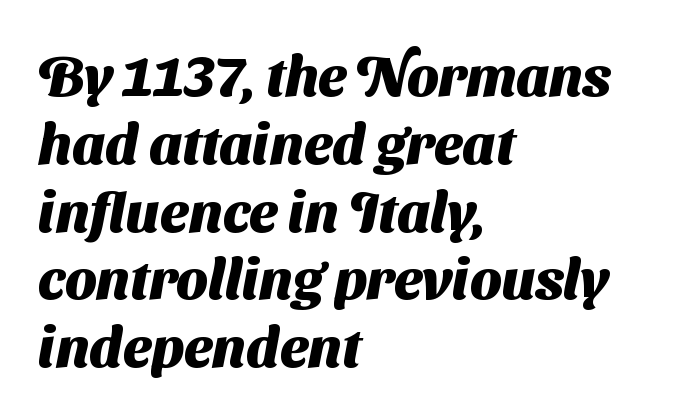
The image shows 56 px heavy sans-serif type; set left-aligned, line spacing 1.21x, normal letter spacing, not underlined; medium stroke contrast and a medium x-height.
